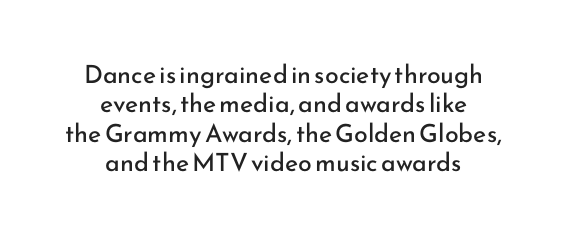
{"italic": "no", "bold": "no", "underline": "no", "align": "center", "line_spacing_ratio": 1.18, "letter_spacing": "normal", "letter_spacing_em": 0.0, "glyph_px": 25}
